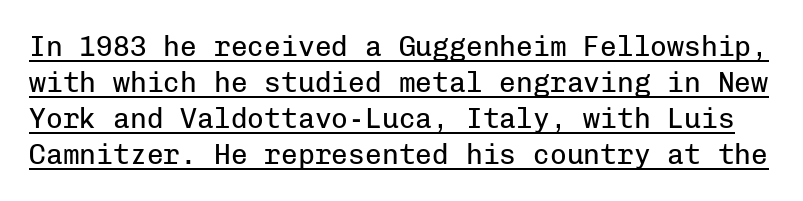
{"serif": "no", "italic": "no", "bold": "no", "weight": "regular", "width": "normal", "stroke_contrast": "low", "x_height": "medium", "monospaced": "yes", "underline": "yes", "line_spacing": "normal", "line_spacing_ratio": 1.29, "letter_spacing": "normal", "letter_spacing_em": 0.0, "glyph_px": 28}
